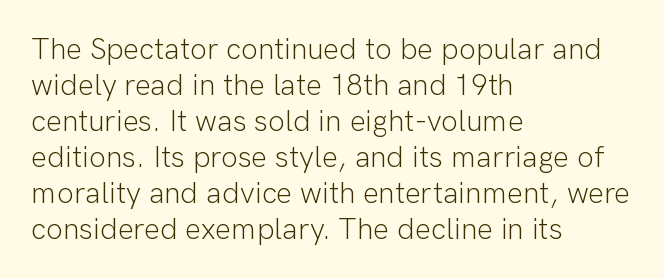
The image shows 30 px light sans-serif type, upright; set left-aligned, line spacing 1.2x, normal letter spacing, not underlined; low stroke contrast and a medium x-height.
